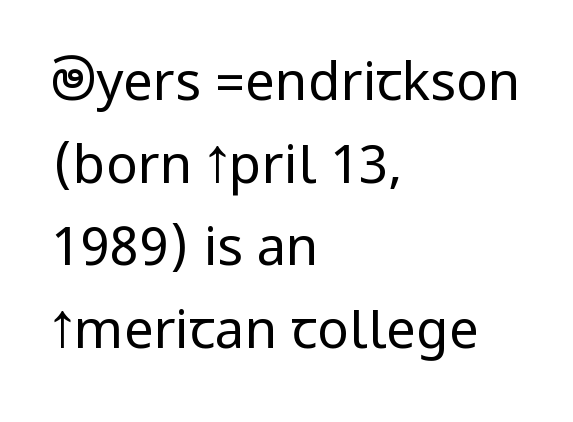
The image shows 53 px regular-weight, condensed sans-serif type, upright; set left-aligned, normal line spacing (1.56x), normal letter spacing, not underlined; low stroke contrast.
